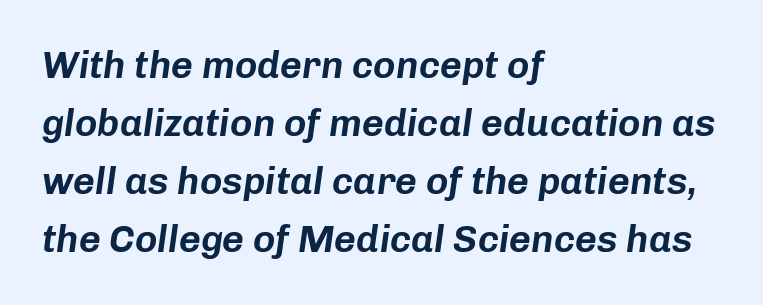
You could not count columns in this text — the font is proportionally spaced. Horizontal alignment here is leftward, the default for most running prose. The rows are spaced the way most documents space them. Any mark beneath the type? The region is blank.
